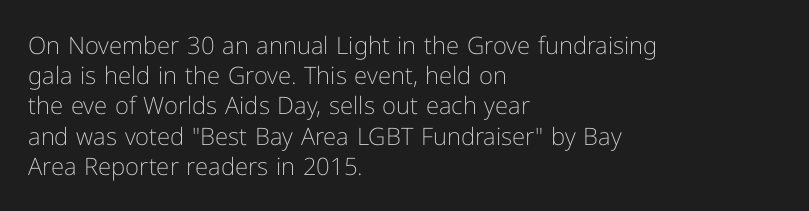
Q: Is the text bold? A: No.
Q: Is the text italic (slanted)? A: No, it is upright.
Q: Is the text underlined? A: No.
Q: How is the paragraph aligned? A: Left-aligned.
Q: Is the spacing between letters normal or unusually wide? A: Normal.
Q: Is the spacing between lines tight, normal or loose? A: Normal.
